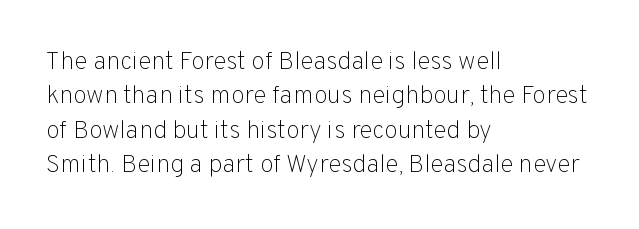
The image shows 25 px text type, upright; set left-aligned, normal line spacing (1.38x), normal letter spacing, not underlined.
